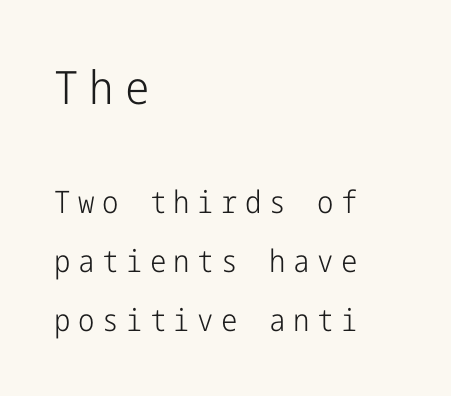
{"serif": "no", "italic": "no", "bold": "no", "weight": "light", "width": "condensed", "stroke_contrast": "low", "x_height": "medium", "underline": "no", "align": "left", "line_spacing": "loose", "line_spacing_ratio": 1.91, "letter_spacing": "wide", "letter_spacing_em": 0.24, "larger_block": "first", "size_ratio": 1.48, "glyph_px": 46}
